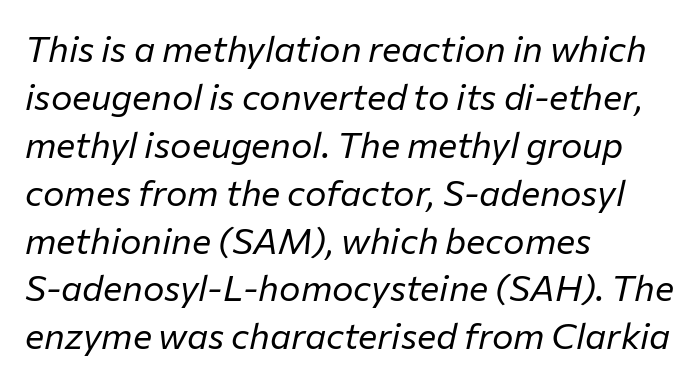
One glance says typical: line gaps are just what's usual. Character widths vary here, with narrow letters taking less room than wide ones. The lettering tilts uniformly, giving the passage an italic look. No word sits above an underline.
